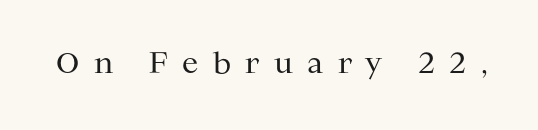
Q: Is the text bold? A: No.
Q: Is the text italic (slanted)? A: No, it is upright.
Q: Is the typeface a serif or a sans-serif typeface? A: Serif.
Q: Is the text underlined? A: No.
Q: Is the spacing between letters normal or unusually wide? A: Unusually wide.
Q: Width (condensed, normal, or wide)? A: Normal.
Q: Stroke contrast? A: Medium.
Q: x-height? A: Medium.
Q: Monospaced? A: No.
